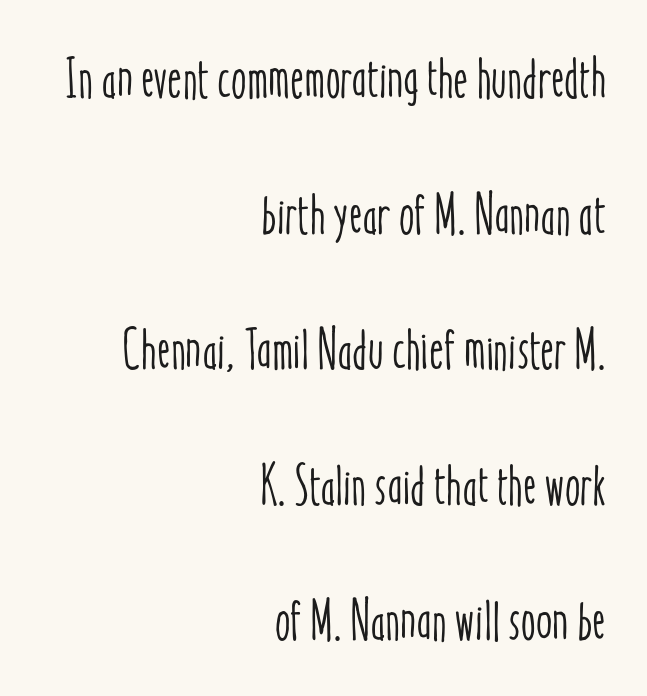
The image shows 56 px condensed type, upright; set right-aligned, loose line spacing (2.42x), normal letter spacing, not underlined; low stroke contrast and a medium x-height.
